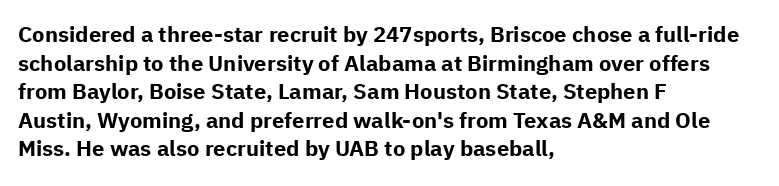
Teacher's note: observe the even left margin — that is flush-left alignment. You can tell it's not italic because the verticals are truly vertical. Words float on clear page, feet unadorned. The letterforms sit shoulder to shoulder at normal distance.
